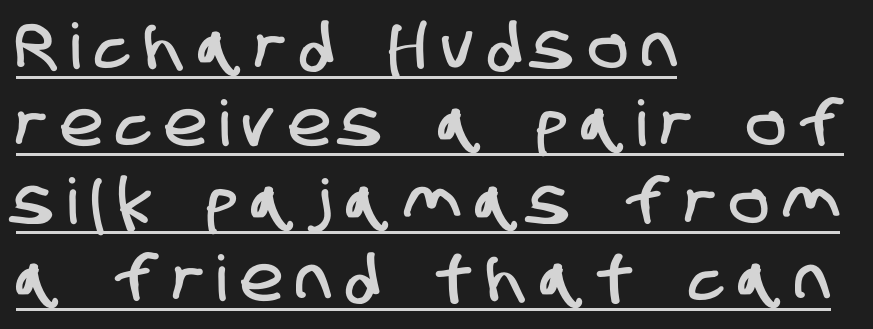
{"serif": "no", "width": "condensed", "stroke_contrast": "low", "x_height": "large", "monospaced": "no", "underline": "yes", "align": "left", "line_spacing_ratio": 1.23, "letter_spacing": "wide", "letter_spacing_em": 0.24, "glyph_px": 63}
